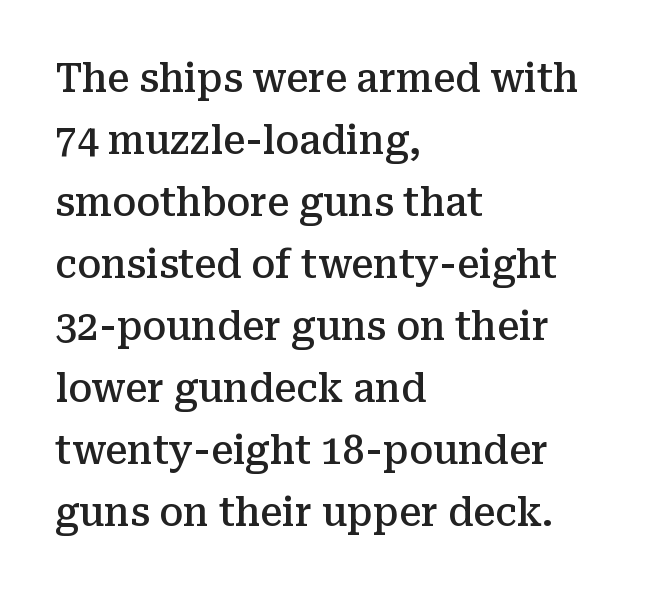
The typesetter chose a ragged-right arrangement here. The words here are not underlined. Vertical spacing — default. Regarding serifs, this sample has them. Each glyph is drawn with semibold strokes, heavier than normal yet not fully bold. The type is set solid horizontally, with unmodified tracking.
